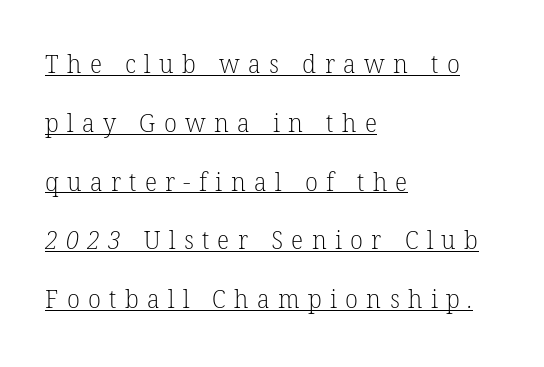
Q: Is the text bold? A: No.
Q: Is the text underlined? A: Yes.
Q: How is the paragraph aligned? A: Left-aligned.
Q: Is the spacing between letters normal or unusually wide? A: Unusually wide.
Q: Is the spacing between lines tight, normal or loose? A: Loose.
